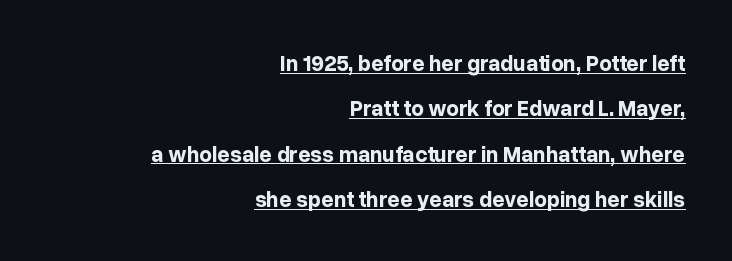
{"italic": "no", "bold": "yes", "underline": "yes", "align": "right", "line_spacing": "loose", "line_spacing_ratio": 2.06, "letter_spacing": "normal", "letter_spacing_em": 0.0, "glyph_px": 22}
